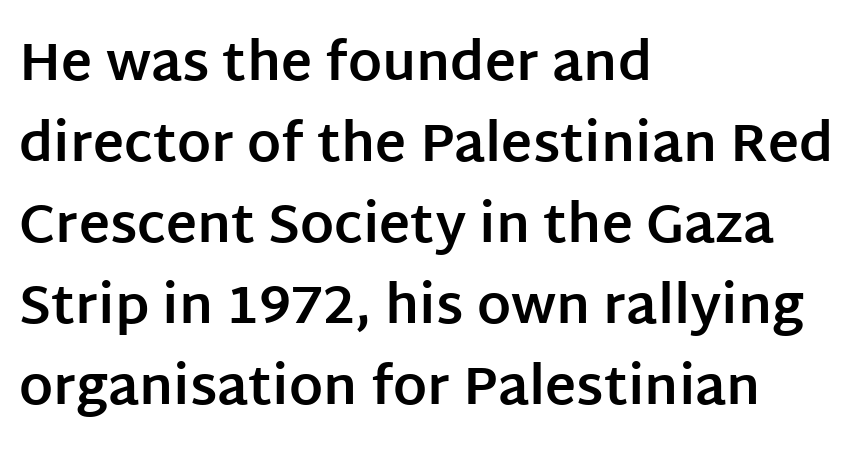
{"serif": "no", "italic": "no", "bold": "yes", "weight": "bold", "width": "normal", "stroke_contrast": "low", "x_height": "large", "monospaced": "no", "underline": "no", "align": "left", "line_spacing": "normal", "line_spacing_ratio": 1.53, "letter_spacing": "normal", "letter_spacing_em": 0.0, "glyph_px": 53}
